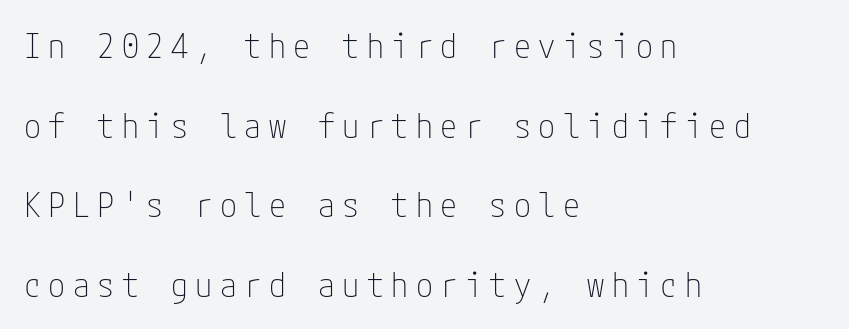
The image shows 34 px thin, condensed sans-serif type, upright; set left-aligned, loose line spacing (2.34x), unusually wide letter spacing (+0.22 em), not underlined; low stroke contrast and a medium x-height.
